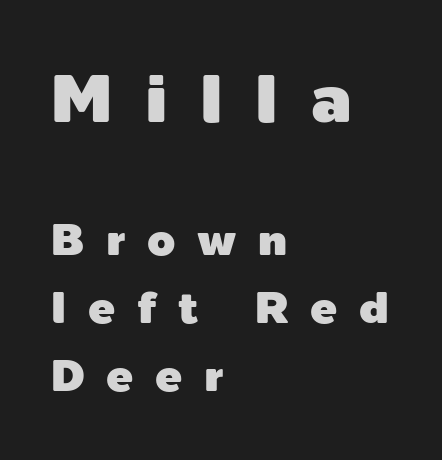
{"serif": "no", "italic": "no", "width": "normal", "x_height": "medium", "monospaced": "no", "underline": "no", "align": "left", "line_spacing": "normal", "line_spacing_ratio": 1.51, "letter_spacing": "wide", "letter_spacing_em": 0.48, "larger_block": "first", "size_ratio": 1.51, "glyph_px": 68}
